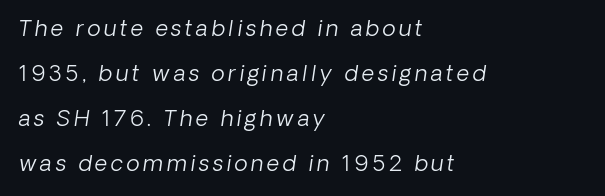
The typesetter chose a ragged-right arrangement here. Caption: face not bold, strokes unweighted. The face used here has a pronounced slope to its letters. This block would shrink considerably if given ordinary leading; it's expanded now.
